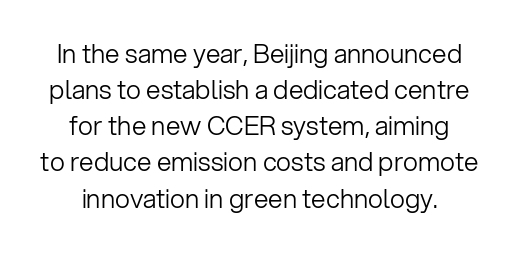
{"italic": "no", "bold": "no", "underline": "no", "line_spacing": "normal", "line_spacing_ratio": 1.39, "letter_spacing": "normal", "letter_spacing_em": 0.0, "glyph_px": 26}
